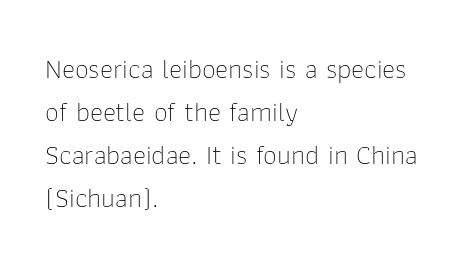
Is this a sans? Yes — the strokes have no serifs. Any mark beneath the type? The region is blank. The space between consecutive lines is moderate. Line starts are locked; line ends wander. Does the lettering tilt? It doesn't — this is upright.
